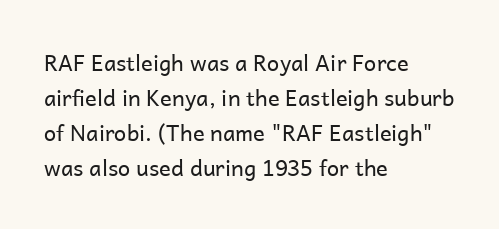
Q: Is the text bold? A: No.
Q: Is the text italic (slanted)? A: No, it is upright.
Q: Is the text underlined? A: No.
Q: How is the paragraph aligned? A: Left-aligned.
Q: Is the spacing between letters normal or unusually wide? A: Normal.
Q: Is the spacing between lines tight, normal or loose? A: Normal.
